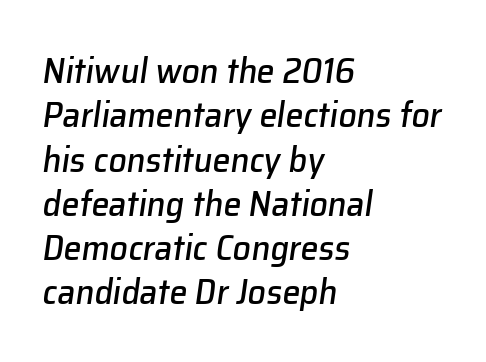
Every character sits at an angle, as italics do. Spacing verdict: proportional, widths tailored to each character. Which margin do the lines hug? The left one — the right edge is uneven. Any mark beneath the type? The region is blank.
